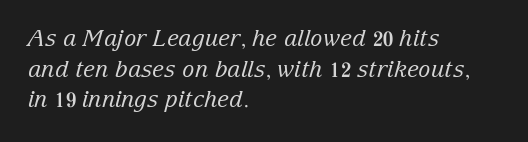
The image shows 23 px text type, italic (leaning right); set left-aligned, normal line spacing (1.33x), normal letter spacing, not underlined.
